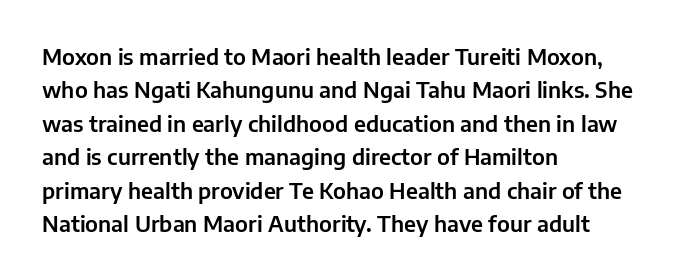
Regarding leading, the lines here are spaced in the standard way. The typography opts for an upright posture over an oblique one. Caption: multi-line text, flush left, ragged right. Nothing unusual about the tracking: characters are spaced as the font intends.
